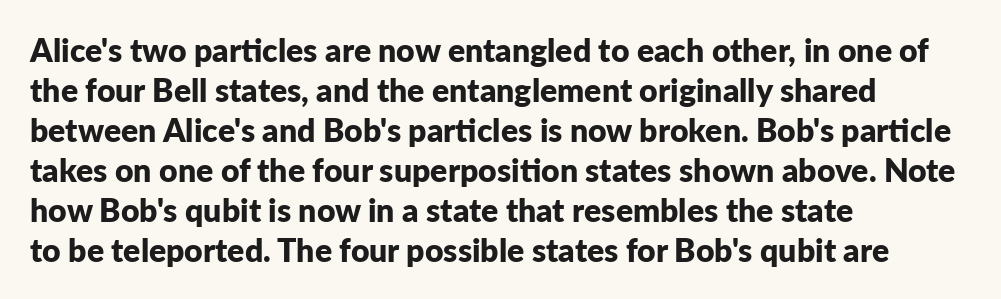
Q: Is the text bold? A: Yes.
Q: Is the text italic (slanted)? A: No, it is upright.
Q: Is the typeface a serif or a sans-serif typeface? A: Sans-serif.
Q: Is the text underlined? A: No.
Q: How is the paragraph aligned? A: Left-aligned.
Q: Is the spacing between letters normal or unusually wide? A: Normal.
Q: Is the spacing between lines tight, normal or loose? A: Normal.
Q: Width (condensed, normal, or wide)? A: Normal.
Q: Stroke contrast? A: Low.
Q: x-height? A: Medium.
Q: Monospaced? A: No.
